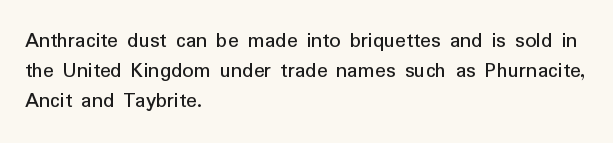
Reading down the column, the eye jumps a familiar distance to each next line. Left-aligned paragraph, ragged on the right. Check under the words: just untouched page. Nope, not italic — everything's standing straight.
